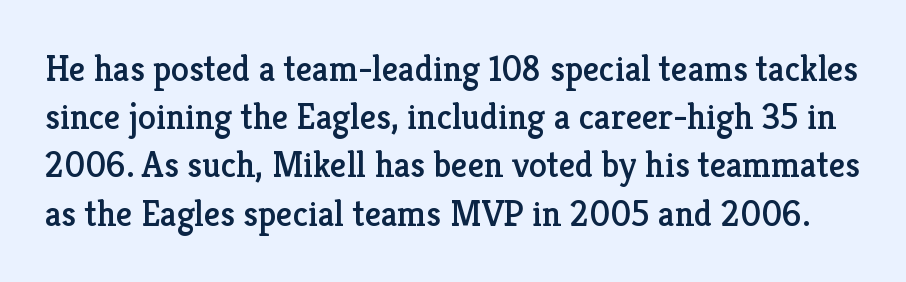
Q: Is the text italic (slanted)? A: No, it is upright.
Q: Is the typeface a serif or a sans-serif typeface? A: Serif.
Q: Is the text underlined? A: No.
Q: Is the spacing between letters normal or unusually wide? A: Normal.
Q: Is the spacing between lines tight, normal or loose? A: Normal.
Q: Width (condensed, normal, or wide)? A: Normal.
Q: Stroke contrast? A: Low.
Q: x-height? A: Medium.
Q: Monospaced? A: No.
